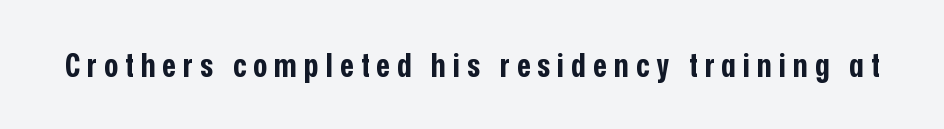
Q: Is the text bold? A: Yes.
Q: Is the text italic (slanted)? A: No, it is upright.
Q: Is the typeface a serif or a sans-serif typeface? A: Sans-serif.
Q: Is the text underlined? A: No.
Q: Is the spacing between letters normal or unusually wide? A: Unusually wide.
Q: Width (condensed, normal, or wide)? A: Condensed.
Q: Stroke contrast? A: Low.
Q: x-height? A: Medium.
Q: Monospaced? A: No.
